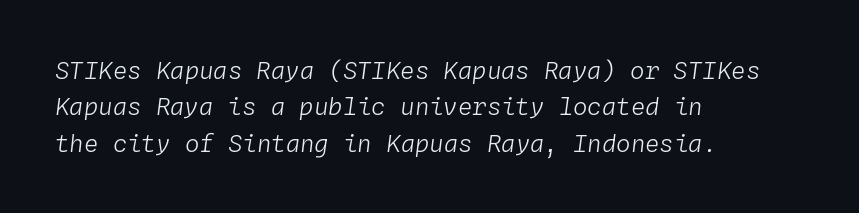
This reads as an unemphasized weight, regular at the heaviest. These lines sit exactly where default settings would place them. Only glyphs here, with clear space below each row. These lines keep a tight, regular rhythm from letter to letter.
